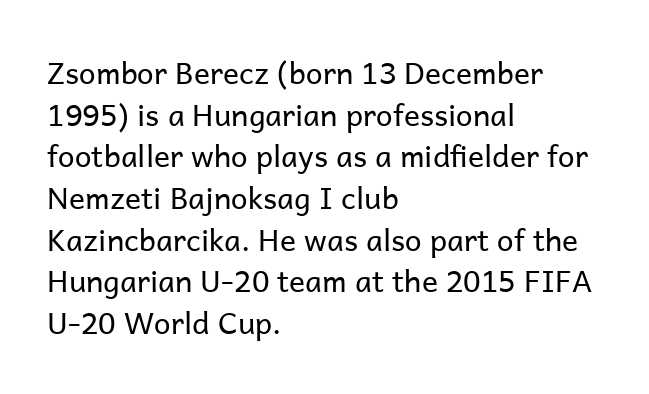
Is there any slant? The stems are plumb. No chunkiness to these letters — they're not bold. The glyphs in this specimen are sans serif. These lines keep a tight, regular rhythm from letter to letter. A normal amount of white space separates one row of letters from the next.
